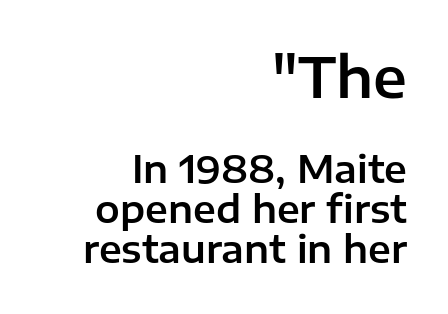
Q: Is the text italic (slanted)? A: No, it is upright.
Q: Is the typeface a serif or a sans-serif typeface? A: Sans-serif.
Q: Is the text underlined? A: No.
Q: How is the paragraph aligned? A: Right-aligned.
Q: Is the spacing between letters normal or unusually wide? A: Normal.
Q: Is the spacing between lines tight, normal or loose? A: Tight.
Q: Which block of text is set in a larger size, the first (top) or the second (bottom)? A: The first (top) one.
Q: Width (condensed, normal, or wide)? A: Normal.
Q: Stroke contrast? A: Low.
Q: x-height? A: Medium.
Q: Monospaced? A: No.
